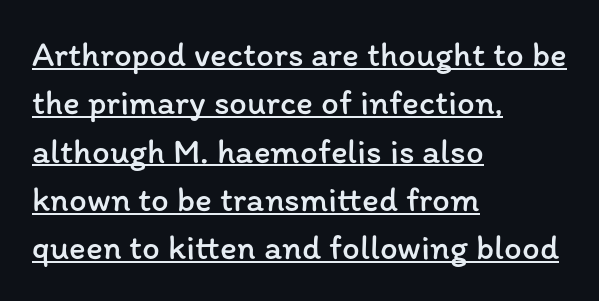
Q: Is the text bold? A: No.
Q: Is the text italic (slanted)? A: No, it is upright.
Q: Is the text underlined? A: Yes.
Q: How is the paragraph aligned? A: Left-aligned.
Q: Is the spacing between letters normal or unusually wide? A: Normal.
Q: Is the spacing between lines tight, normal or loose? A: Normal.
Q: Width (condensed, normal, or wide)? A: Normal.
Q: Stroke contrast? A: Low.
Q: x-height? A: Medium.
Q: Monospaced? A: No.
